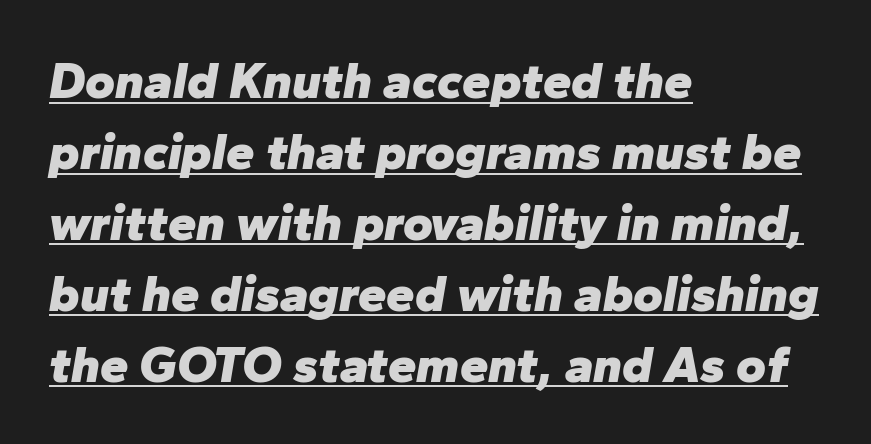
{"italic": "yes", "lean": "right", "slant_degrees": 10, "bold": "yes", "weight": "heavy", "width": "normal", "stroke_contrast": "low", "x_height": "medium", "monospaced": "no", "underline": "yes", "align": "left", "line_spacing": "normal", "line_spacing_ratio": 1.39, "letter_spacing": "normal", "letter_spacing_em": 0.0, "glyph_px": 51}
